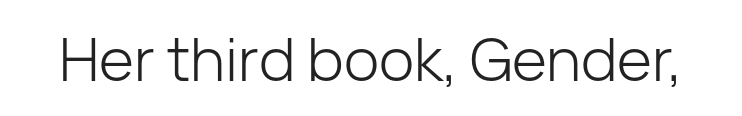
Q: Is the text bold? A: No.
Q: Is the text italic (slanted)? A: No, it is upright.
Q: Is the typeface a serif or a sans-serif typeface? A: Sans-serif.
Q: Is the text underlined? A: No.
Q: Is the spacing between letters normal or unusually wide? A: Normal.
Q: Width (condensed, normal, or wide)? A: Normal.
Q: Stroke contrast? A: Low.
Q: x-height? A: Medium.
Q: Monospaced? A: No.
